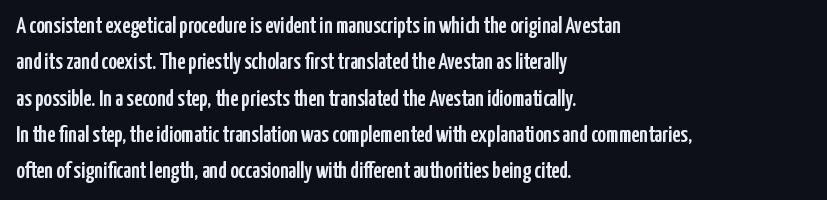
Q: Is the text italic (slanted)? A: No, it is upright.
Q: Is the text underlined? A: No.
Q: How is the paragraph aligned? A: Left-aligned.
Q: Is the spacing between letters normal or unusually wide? A: Normal.
Q: Is the spacing between lines tight, normal or loose? A: Normal.
